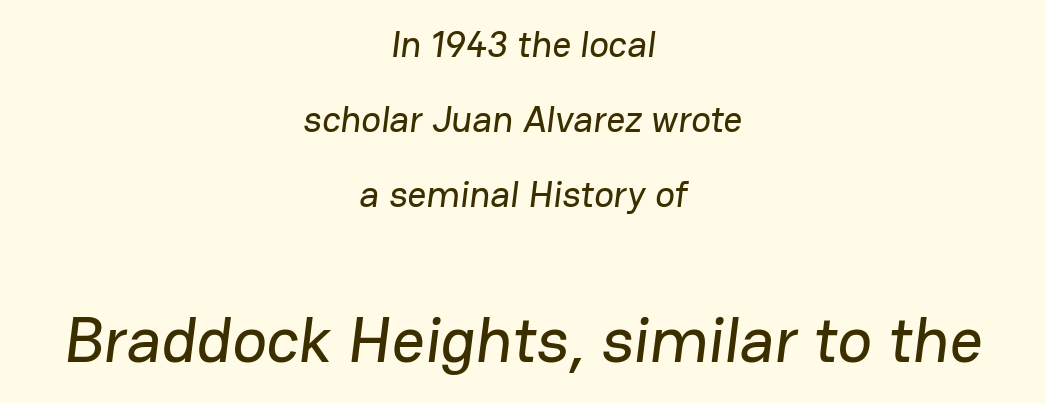
Q: Is the typeface a serif or a sans-serif typeface? A: Sans-serif.
Q: Is the text underlined? A: No.
Q: How is the paragraph aligned? A: Centered.
Q: Is the spacing between letters normal or unusually wide? A: Normal.
Q: Is the spacing between lines tight, normal or loose? A: Loose.
Q: Which block of text is set in a larger size, the first (top) or the second (bottom)? A: The second (bottom) one.
Q: Width (condensed, normal, or wide)? A: Normal.
Q: Stroke contrast? A: Low.
Q: x-height? A: Medium.
Q: Monospaced? A: No.
